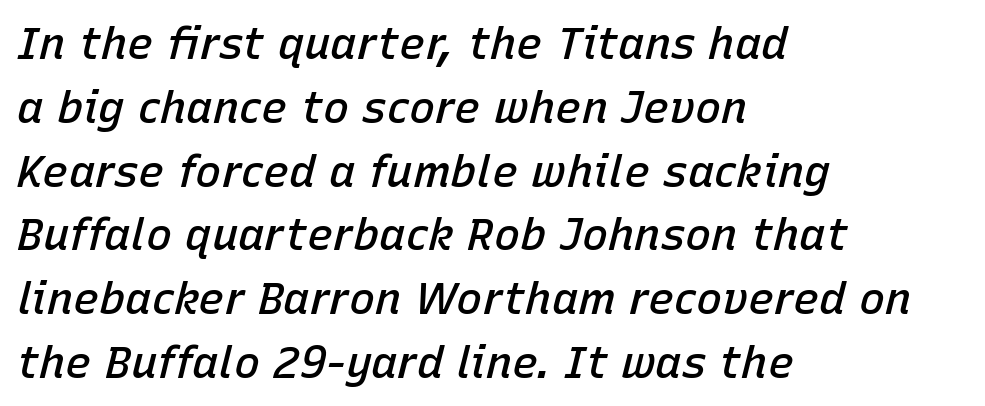
{"italic": "yes", "lean": "right", "slant_degrees": 15, "bold": "semi", "weight": "semibold", "width": "normal", "stroke_contrast": "low", "x_height": "medium", "monospaced": "no", "underline": "no", "align": "left", "line_spacing": "normal", "line_spacing_ratio": 1.45, "letter_spacing": "normal", "letter_spacing_em": 0.0, "glyph_px": 44}
